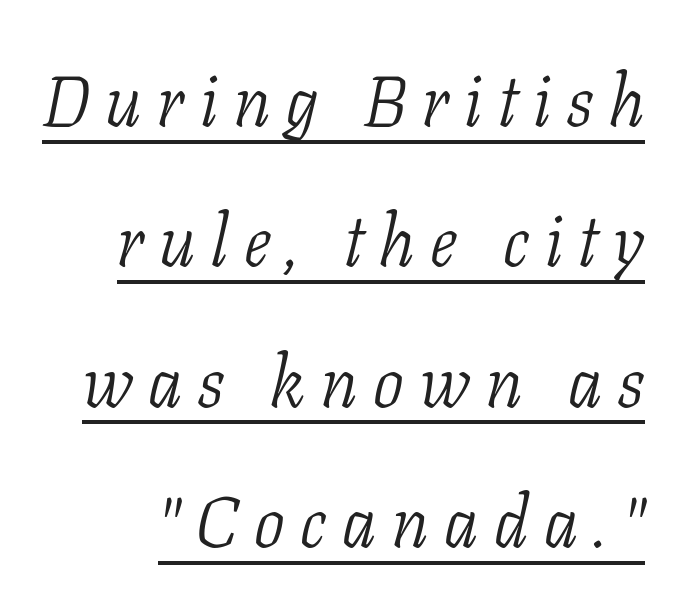
Q: Is the text bold? A: No.
Q: Is the text italic (slanted)? A: Yes, it leans right by about 11 degrees.
Q: Is the typeface a serif or a sans-serif typeface? A: Serif.
Q: Is the text underlined? A: Yes.
Q: Is the spacing between letters normal or unusually wide? A: Unusually wide.
Q: Is the spacing between lines tight, normal or loose? A: Loose.
Q: Width (condensed, normal, or wide)? A: Condensed.
Q: Stroke contrast? A: Low.
Q: x-height? A: Medium.
Q: Monospaced? A: No.
